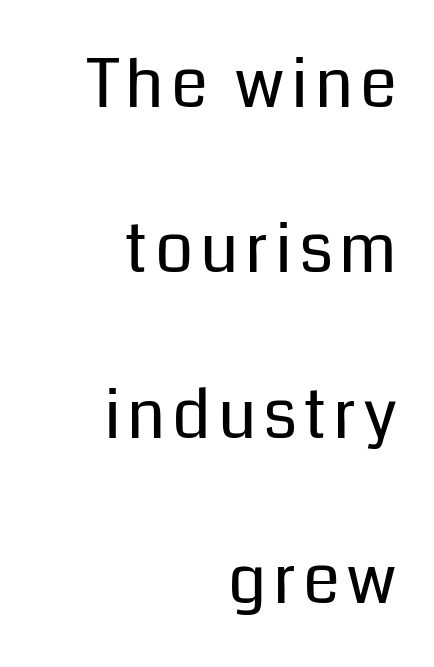
Q: Is the text bold? A: No.
Q: Is the text italic (slanted)? A: No, it is upright.
Q: Is the typeface a serif or a sans-serif typeface? A: Sans-serif.
Q: Is the text underlined? A: No.
Q: How is the paragraph aligned? A: Right-aligned.
Q: Is the spacing between lines tight, normal or loose? A: Loose.
Q: Width (condensed, normal, or wide)? A: Normal.
Q: Stroke contrast? A: Low.
Q: x-height? A: Medium.
Q: Monospaced? A: No.
